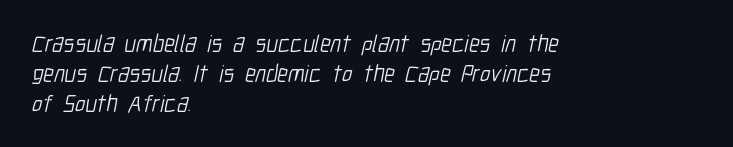
Notice how descenders clear the ascenders below comfortably — that's standard leading. The font is comparable to plain body text, perhaps lighter. Compared with a centered layout, this one pins lines to the left instead. Words float on clear page, feet unadorned. The letterforms sit shoulder to shoulder at normal distance.
